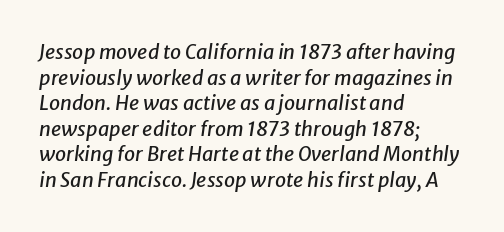
Just letters on the line, the space beneath them empty. Reading down the block, your eye returns to a fixed left position each line. The specimen reads as italic at a glance. What stands out about the letter spacing? Nothing — it is the standard amount. Vertically, the passage feels balanced, rows spaced as you'd expect.
